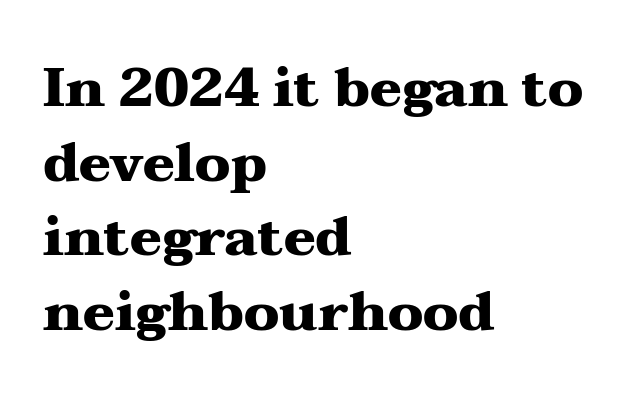
The image shows 53 px heavy, wide serif type, upright; set left-aligned, normal line spacing (1.41x), normal letter spacing, not underlined; medium stroke contrast and a medium x-height.
